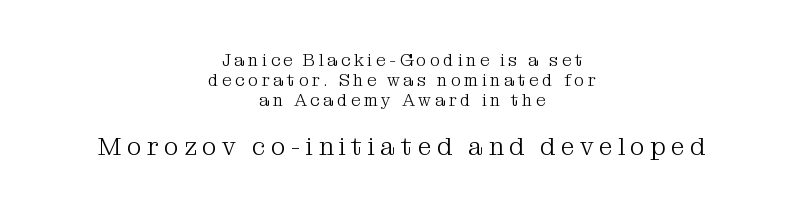
{"italic": "no", "bold": "no", "underline": "no", "align": "center", "line_spacing_ratio": 1.19, "letter_spacing": "wide", "letter_spacing_em": 0.21, "larger_block": "second", "size_ratio": 1.47, "glyph_px": 25}
